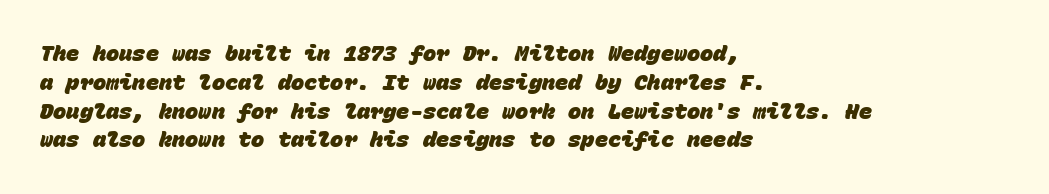
The passage shown is not underscored anywhere. Does the copy run flush right? No — it runs flush left. The rendering keeps characters at their native spacing. Caption: bold face, heavy strokes. Leading matches the norm, producing a regular column.
